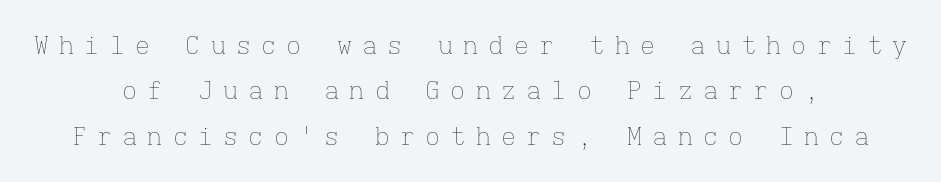
The weight tops out at a normal text grade. A bare baseline throughout the passage. Quick note: not italic, upright. Line starts and ends both wander, symmetrically. The horizontal fit of the characters is loose and conspicuously gappy.
